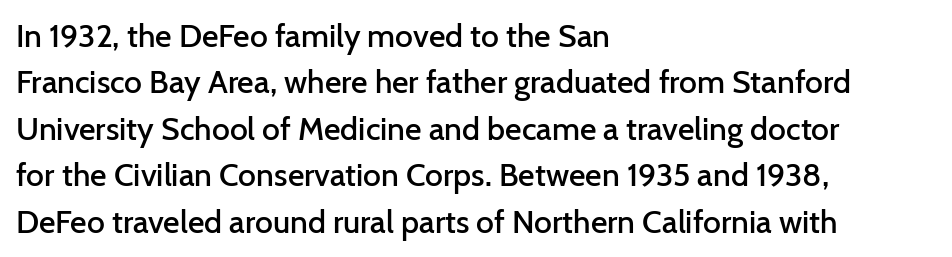
This sample uses a sans-serif face. These lines are set flush left with a ragged right edge. The vertical gap from one line to the next is medium. Glyph-to-glyph distance matches everyday printed text. Ascenders rise straight up at ninety degrees. The letters advance in unequal steps, a hallmark of proportional type.
